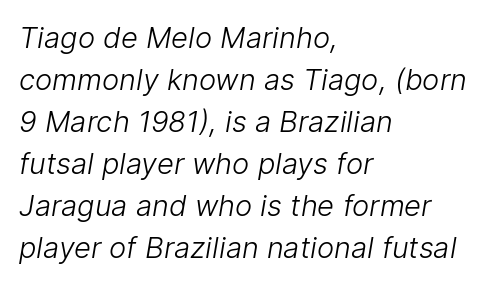
{"serif": "no", "bold": "no", "weight": "light", "width": "normal", "stroke_contrast": "low", "x_height": "medium", "monospaced": "no", "underline": "no", "align": "left", "line_spacing": "normal", "line_spacing_ratio": 1.45, "letter_spacing": "normal", "letter_spacing_em": 0.0, "glyph_px": 29}
